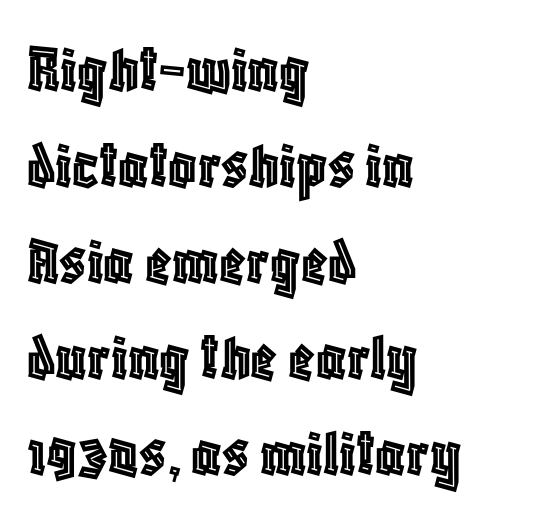
The image shows 69 px condensed type, upright; set left-aligned, normal line spacing (1.39x), normal letter spacing, not underlined; a large x-height.
